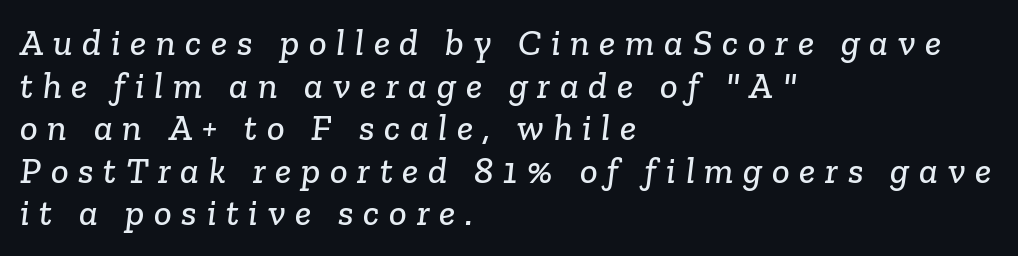
Q: Is the typeface a serif or a sans-serif typeface? A: Serif.
Q: Is the text underlined? A: No.
Q: How is the paragraph aligned? A: Left-aligned.
Q: Is the spacing between letters normal or unusually wide? A: Unusually wide.
Q: Is the spacing between lines tight, normal or loose? A: Tight.
Q: Width (condensed, normal, or wide)? A: Normal.
Q: Stroke contrast? A: Low.
Q: x-height? A: Medium.
Q: Monospaced? A: No.
